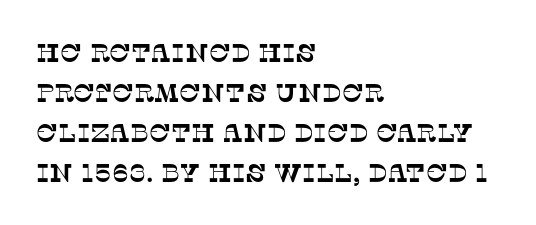
{"underline": "no", "align": "left", "line_spacing": "normal", "line_spacing_ratio": 1.54, "letter_spacing": "normal", "letter_spacing_em": 0.0, "glyph_px": 26}
